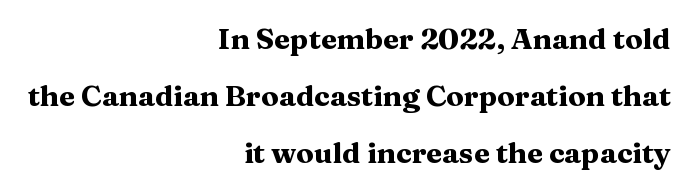
Q: Is the text bold? A: Yes.
Q: Is the text italic (slanted)? A: No, it is upright.
Q: Is the typeface a serif or a sans-serif typeface? A: Serif.
Q: Is the text underlined? A: No.
Q: How is the paragraph aligned? A: Right-aligned.
Q: Is the spacing between letters normal or unusually wide? A: Normal.
Q: Is the spacing between lines tight, normal or loose? A: Loose.
Q: Width (condensed, normal, or wide)? A: Wide.
Q: Stroke contrast? A: Medium.
Q: x-height? A: Medium.
Q: Monospaced? A: No.
